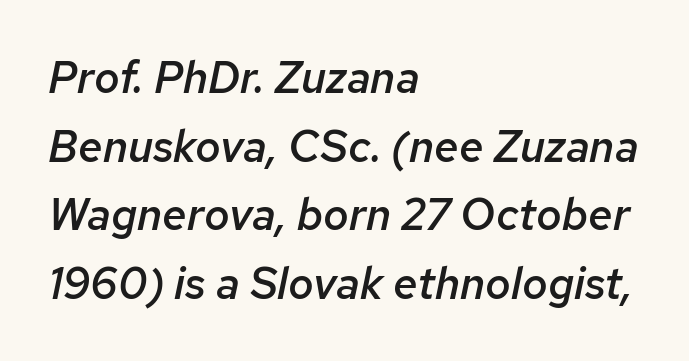
The image shows 44 px semibold type, italic (leaning right); set left-aligned, normal line spacing (1.56x), normal letter spacing, not underlined; low stroke contrast and a medium x-height.
